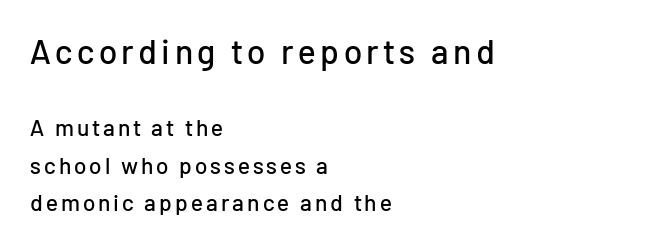
{"serif": "no", "italic": "no", "width": "normal", "stroke_contrast": "low", "x_height": "medium", "monospaced": "no", "underline": "no", "align": "left", "line_spacing": "normal", "line_spacing_ratio": 1.64, "larger_block": "first", "size_ratio": 1.48, "glyph_px": 34}
